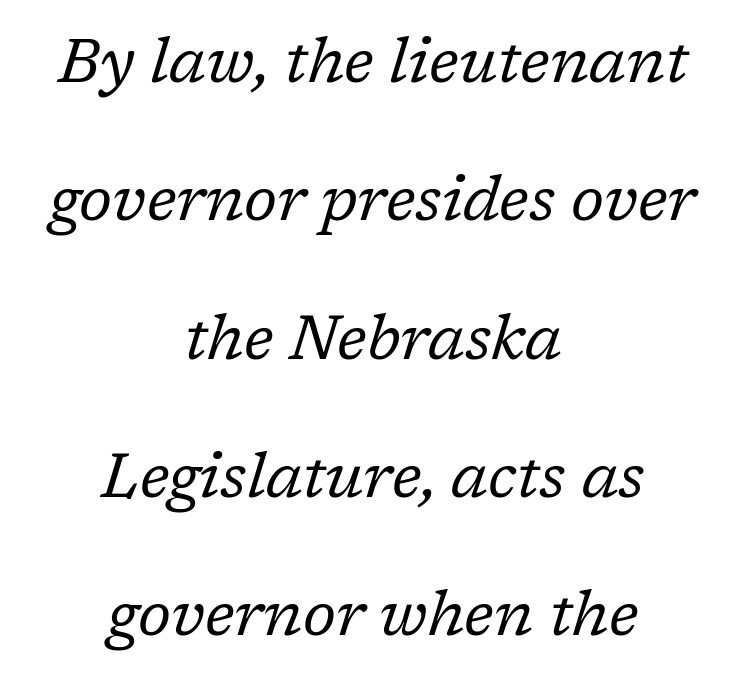
Q: Is the text bold? A: No.
Q: Is the text italic (slanted)? A: Yes, it leans right by about 17 degrees.
Q: Is the typeface a serif or a sans-serif typeface? A: Serif.
Q: Is the text underlined? A: No.
Q: How is the paragraph aligned? A: Centered.
Q: Is the spacing between letters normal or unusually wide? A: Normal.
Q: Is the spacing between lines tight, normal or loose? A: Loose.
Q: Width (condensed, normal, or wide)? A: Normal.
Q: Stroke contrast? A: Low.
Q: x-height? A: Medium.
Q: Monospaced? A: No.
